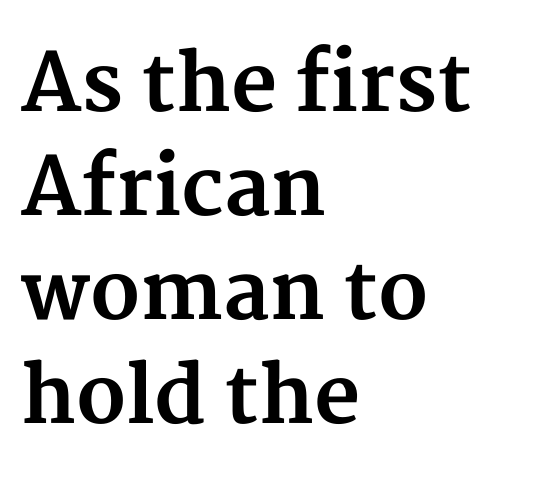
{"serif": "yes", "italic": "no", "bold": "yes", "weight": "bold", "width": "normal", "stroke_contrast": "medium", "x_height": "medium", "monospaced": "no", "underline": "no", "align": "left", "line_spacing": "normal", "line_spacing_ratio": 1.3, "letter_spacing": "normal", "letter_spacing_em": 0.0, "glyph_px": 80}
